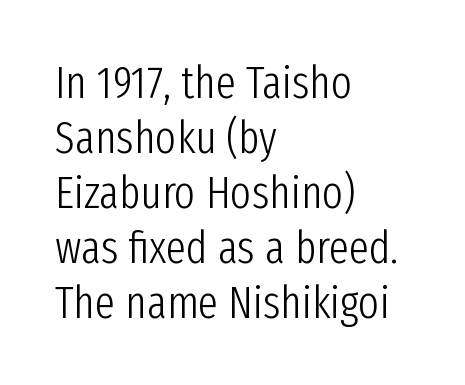
The passage is arranged the way most books set body copy — flush left. The lettering stays uniformly vertical, giving the passage a roman look. Each word holds together tightly as a unit, with standard inter-letter gaps. What kind of face is this? One without serifs — a sans. The typeface has the unassuming heft of standard copy or less. A bare baseline throughout the passage.
